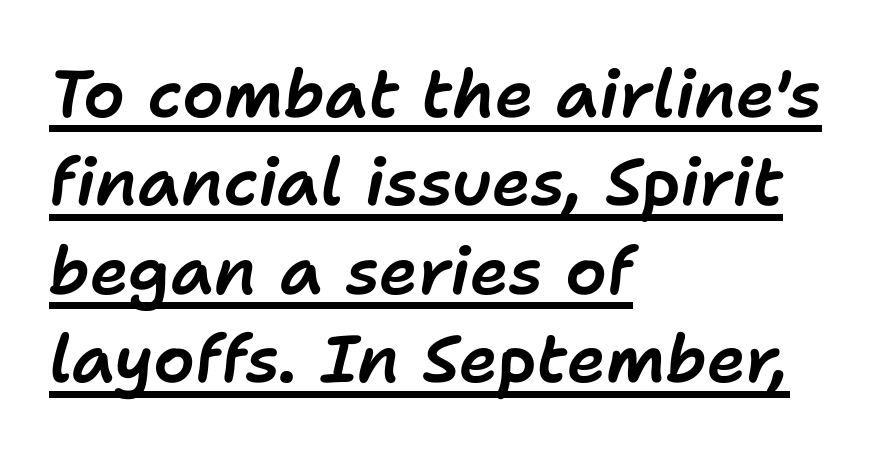
{"italic": "yes", "lean": "right", "slant_degrees": 11, "width": "normal", "stroke_contrast": "low", "x_height": "medium", "monospaced": "no", "underline": "yes", "align": "left", "line_spacing": "normal", "line_spacing_ratio": 1.34, "letter_spacing": "normal", "letter_spacing_em": 0.0, "glyph_px": 66}
